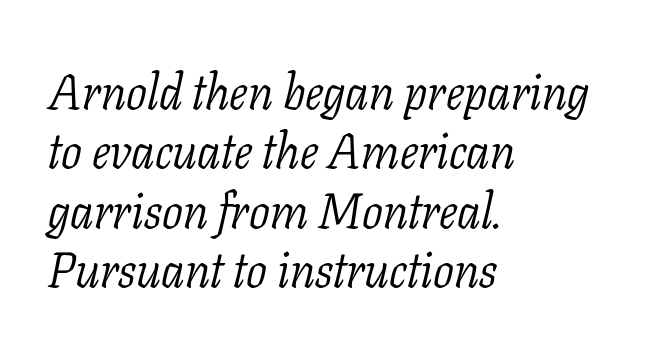
{"serif": "yes", "italic": "yes", "lean": "right", "slant_degrees": 11, "bold": "no", "weight": "light", "width": "normal", "stroke_contrast": "low", "x_height": "medium", "monospaced": "no", "underline": "no", "align": "left", "line_spacing_ratio": 1.21, "letter_spacing": "normal", "letter_spacing_em": 0.0, "glyph_px": 49}
